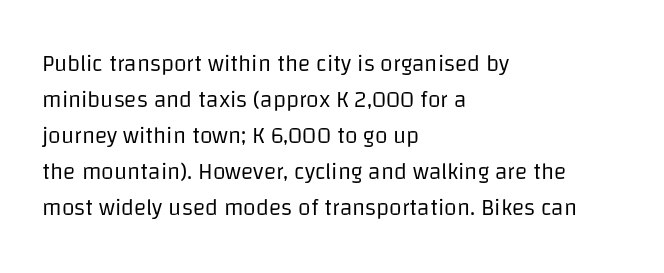
The image shows 23 px text type, upright; set left-aligned, normal line spacing (1.57x), normal letter spacing, not underlined.
